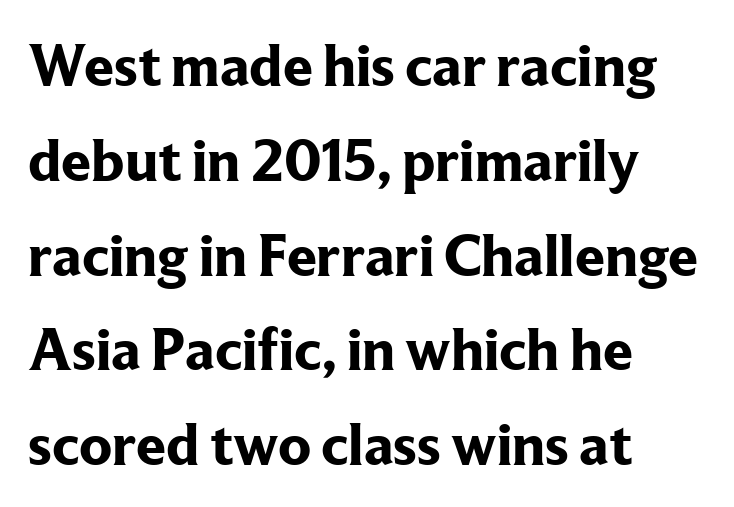
{"serif": "yes", "italic": "no", "bold": "yes", "weight": "bold", "width": "normal", "stroke_contrast": "low", "x_height": "medium", "monospaced": "no", "underline": "no", "align": "left", "line_spacing": "normal", "line_spacing_ratio": 1.58, "letter_spacing": "normal", "letter_spacing_em": 0.0, "glyph_px": 60}
